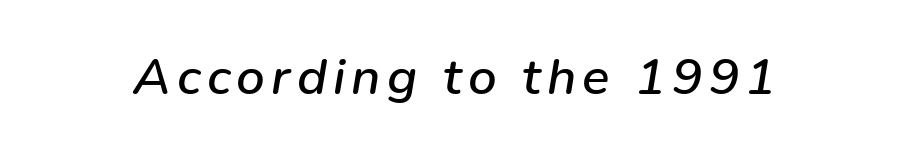
This sample uses an oblique cut, with every glyph tilted off the vertical. Spacing verdict: proportional, widths tailored to each character. A bare baseline throughout the passage.
